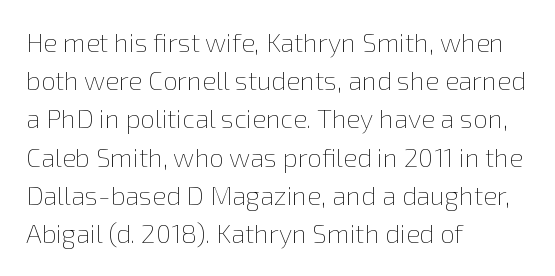
Q: Is the text bold? A: No.
Q: Is the text italic (slanted)? A: No, it is upright.
Q: Is the text underlined? A: No.
Q: How is the paragraph aligned? A: Left-aligned.
Q: Is the spacing between letters normal or unusually wide? A: Normal.
Q: Is the spacing between lines tight, normal or loose? A: Normal.
